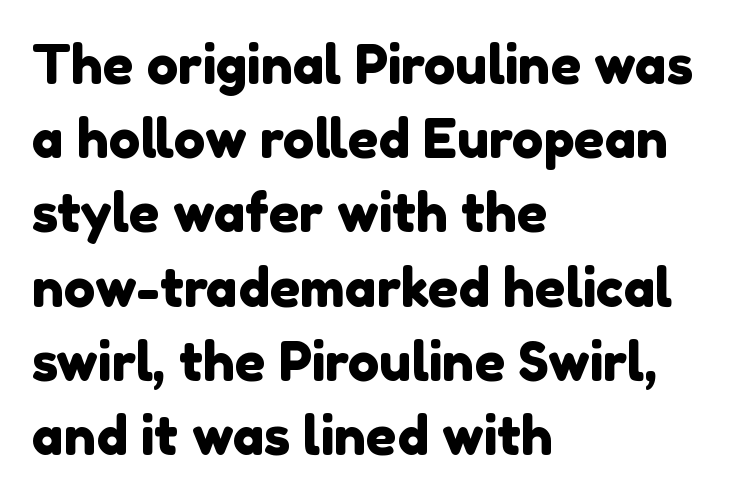
Q: Is the typeface a serif or a sans-serif typeface? A: Sans-serif.
Q: Is the text underlined? A: No.
Q: How is the paragraph aligned? A: Left-aligned.
Q: Is the spacing between letters normal or unusually wide? A: Normal.
Q: Is the spacing between lines tight, normal or loose? A: Normal.
Q: Width (condensed, normal, or wide)? A: Normal.
Q: x-height? A: Medium.
Q: Monospaced? A: No.
